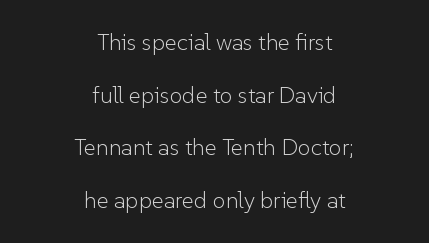
The image shows 23 px text type, upright; set centered, loose line spacing (2.29x), normal letter spacing, not underlined.
